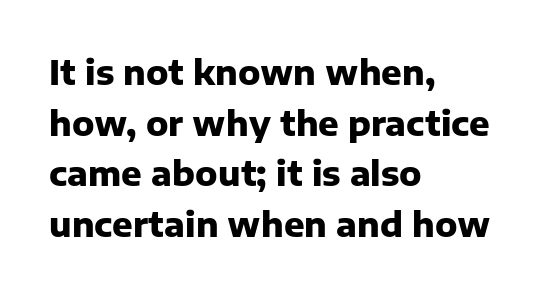
{"serif": "no", "italic": "no", "bold": "yes", "weight": "heavy", "width": "normal", "stroke_contrast": "low", "x_height": "medium", "monospaced": "no", "underline": "no", "align": "left", "line_spacing": "normal", "line_spacing_ratio": 1.49, "letter_spacing": "normal", "letter_spacing_em": 0.0, "glyph_px": 34}
